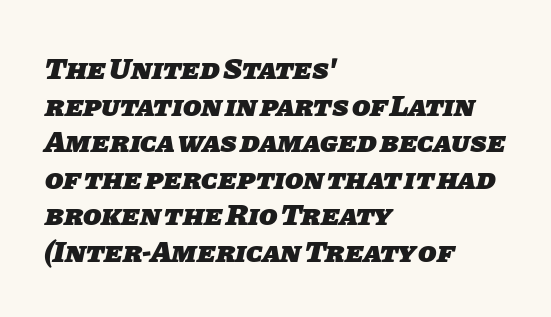
Here the designer chose a conventional face with non-uniform glyph widths. The space directly below the letters is spotless. This sample uses plain, unmodified letter spacing. Is the type bold? Yes — the strokes are clearly thick and heavy.
